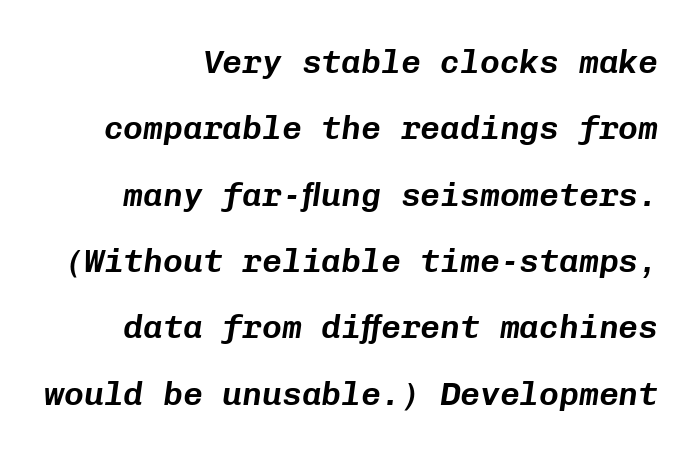
The image shows 33 px text type, italic (leaning right), monospaced; set right-aligned, loose line spacing (2.01x), normal letter spacing, not underlined; low stroke contrast and a medium x-height.
